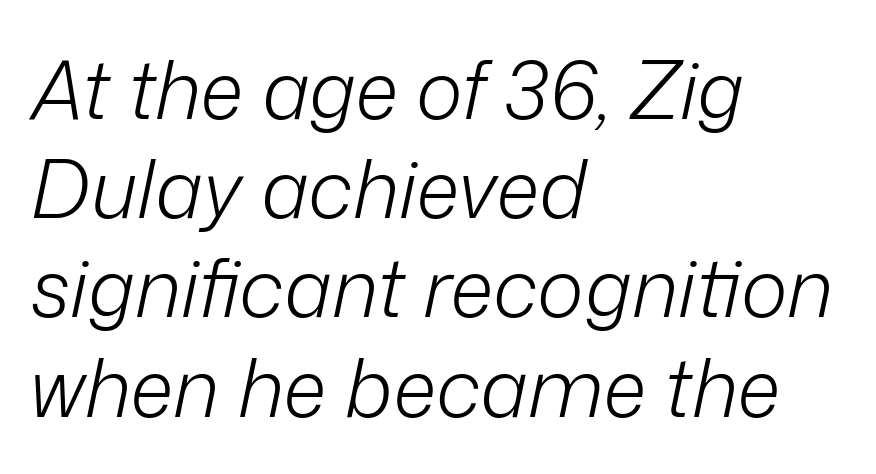
The characters are drawn with everyday or finer stroke widths. These lines are set flush left with a ragged right edge. Note the varied advance widths — an 'i' is clearly narrower than an 'm'. Descenders hang freely into open space. Default kerning and tracking; the words read as compact shapes.
